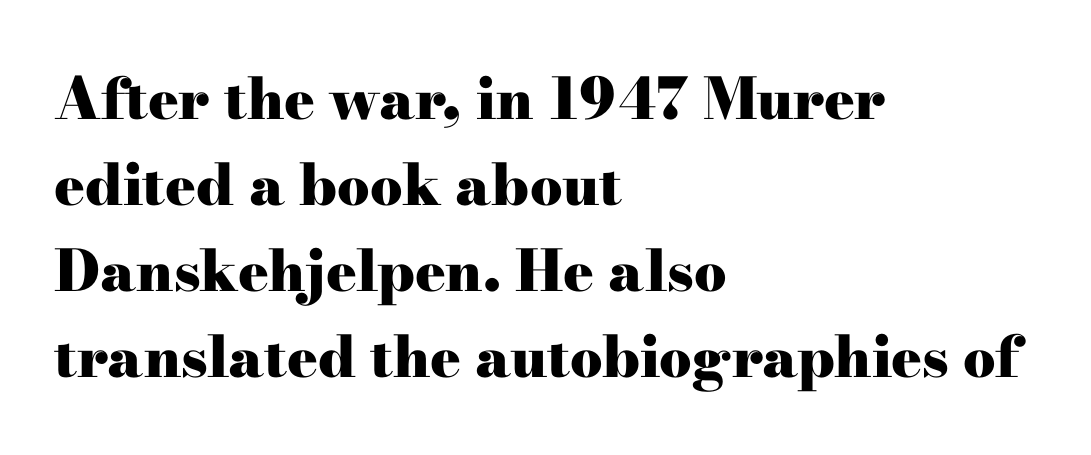
The image shows 57 px heavy, wide serif type, upright; set left-aligned, normal line spacing (1.51x), normal letter spacing, not underlined; high stroke contrast and a small x-height.
